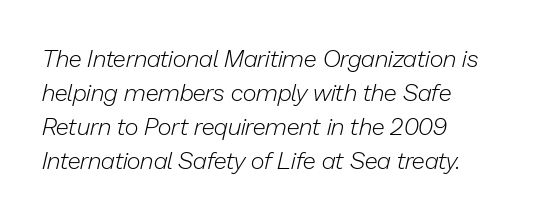
The image shows 24 px text type, italic (leaning right); set left-aligned, normal line spacing (1.42x), normal letter spacing, not underlined.
